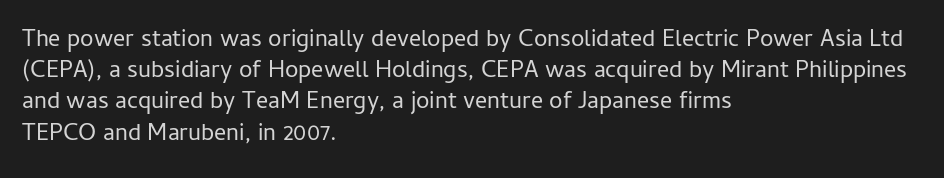
The ragged edge is on the right, which tells us the setting is flush left. The passage shown is not underscored anywhere. These lines were composed using upright roman letters. This sample uses plain, unmodified letter spacing. Reading down the column, the eye jumps a familiar distance to each next line.
